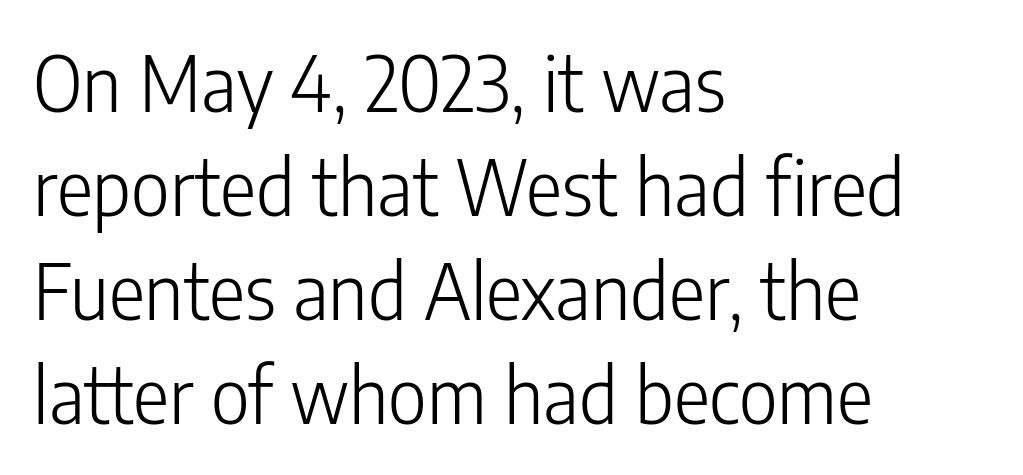
The image shows 76 px light, condensed sans-serif type, upright; set left-aligned, normal line spacing (1.37x), normal letter spacing, not underlined; low stroke contrast and a medium x-height.
